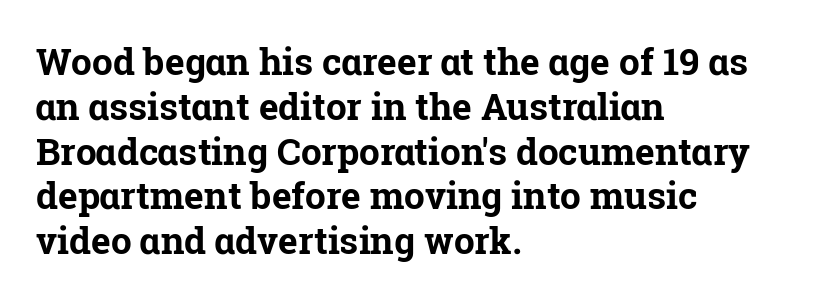
Spacing verdict: proportional, widths tailored to each character. This sample is left-justified, so line endings fall wherever the words run out. Weight: bold. I'd call this a serif setting — the letters wear small feet. The typography opts for an upright posture over an oblique one.
